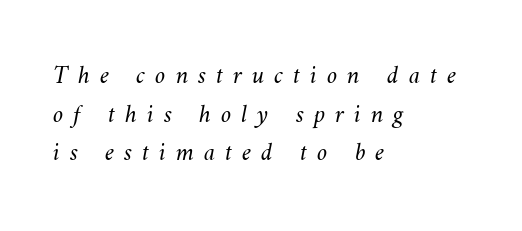
The image shows 26 px text type; set left-aligned, normal line spacing (1.49x), unusually wide letter spacing (+0.38 em), not underlined.
